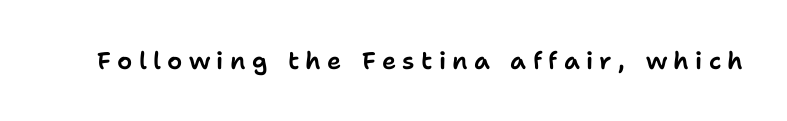
Q: Is the text italic (slanted)? A: No, it is upright.
Q: Is the text underlined? A: No.
Q: Is the spacing between letters normal or unusually wide? A: Unusually wide.
